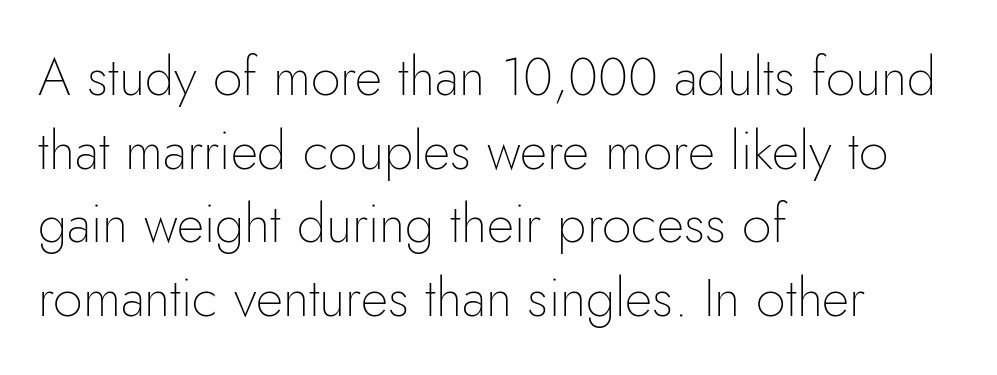
The image shows 53 px thin sans-serif type, upright; set left-aligned, normal line spacing (1.39x), normal letter spacing, not underlined; low stroke contrast and a small x-height.
